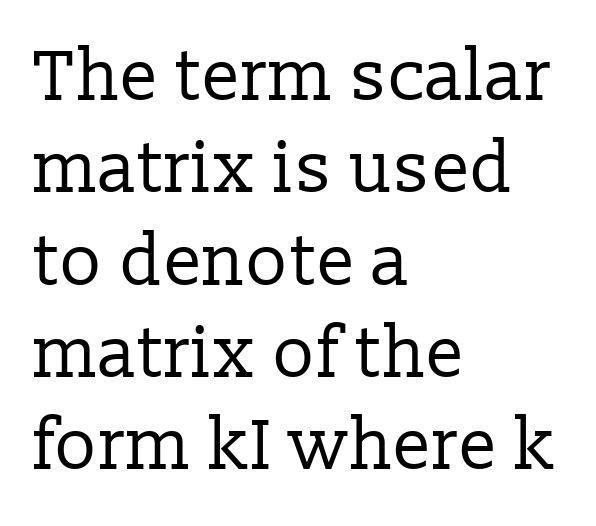
Q: Is the text bold? A: No.
Q: Is the text italic (slanted)? A: No, it is upright.
Q: Is the typeface a serif or a sans-serif typeface? A: Serif.
Q: Is the text underlined? A: No.
Q: How is the paragraph aligned? A: Left-aligned.
Q: Is the spacing between letters normal or unusually wide? A: Normal.
Q: Is the spacing between lines tight, normal or loose? A: Normal.
Q: Width (condensed, normal, or wide)? A: Normal.
Q: Stroke contrast? A: Low.
Q: x-height? A: Medium.
Q: Monospaced? A: No.
